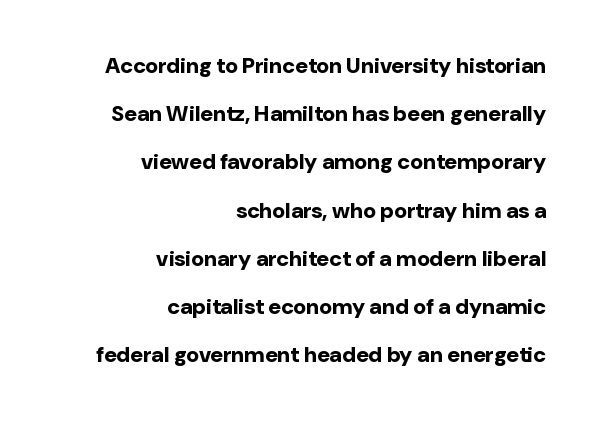
Typographic density is high because the face is bold. Caption: standard tracking, unaltered. Does the copy run flush right? Yes — the right margin is perfectly even. Only glyphs here, with clear space below each row.
